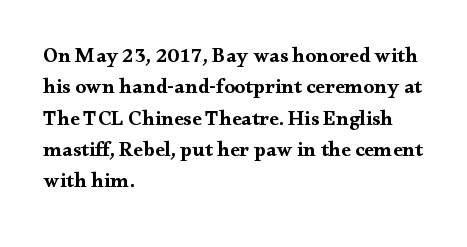
The passage shown is emphatically bold. The specimen reads as upright at a glance. Alignment: flush left. What stands out about the letter spacing? Nothing — it is the standard amount. The block of text has a typical density, with ordinary space between rows. The words here are not underlined.
